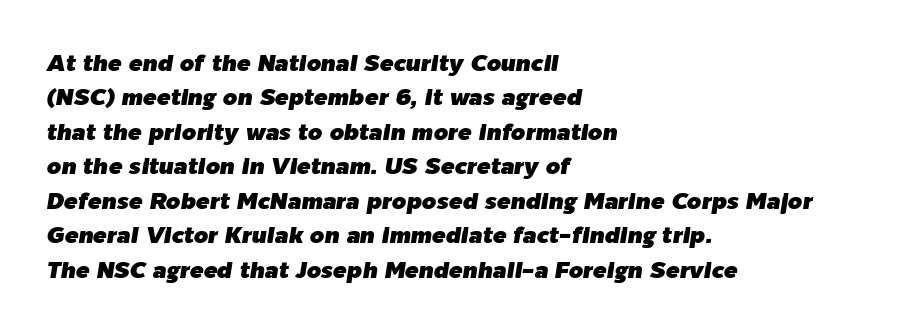
The rendering uses a moderate line-height, typical for paragraphs. The glyphs look as if they've been sheared to an angle. Lines of text with bare space underneath. How are the letters spaced? Ordinarily, with no added tracking. Caption: multi-line text, flush left, ragged right.
